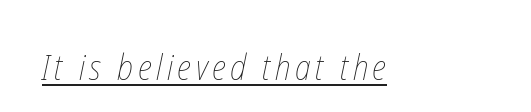
{"bold": "no", "weight": "thin", "width": "condensed", "stroke_contrast": "low", "x_height": "medium", "monospaced": "no", "underline": "yes", "glyph_px": 35}
